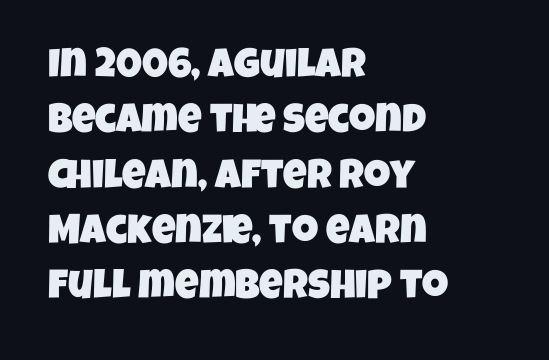
{"serif": "no", "width": "condensed", "stroke_contrast": "low", "x_height": "large", "monospaced": "no", "underline": "no", "align": "left", "line_spacing": "normal", "line_spacing_ratio": 1.35, "letter_spacing": "normal", "letter_spacing_em": 0.0, "glyph_px": 41}
